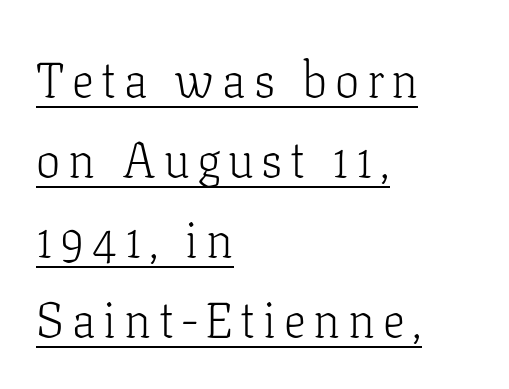
The image shows 49 px light serif type, upright; set left-aligned, normal line spacing (1.63x), underlined; low stroke contrast and a medium x-height.
